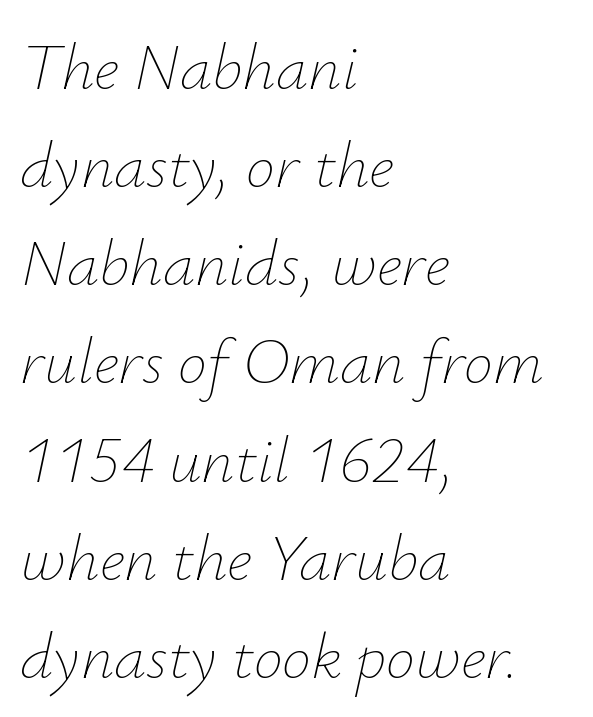
The image shows 65 px thin type, italic (leaning right); set left-aligned, normal line spacing (1.51x), normal letter spacing, not underlined; low stroke contrast and a small x-height.
